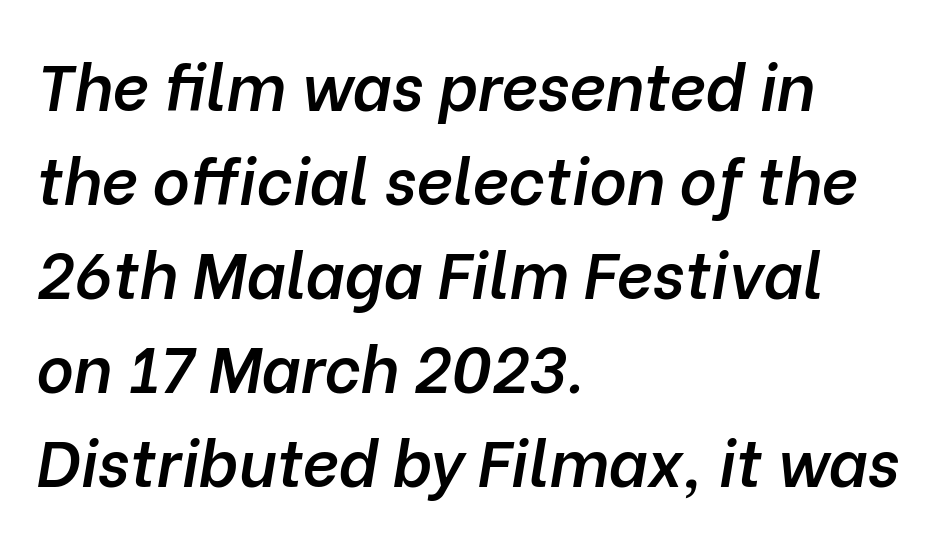
The image shows 64 px semibold type, italic (leaning right); set left-aligned, normal line spacing (1.47x), normal letter spacing, not underlined; low stroke contrast and a medium x-height.
